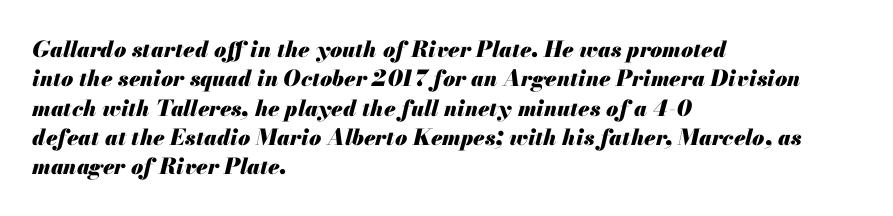
The image shows 22 px bold type, italic (leaning right); set left-aligned, normal line spacing (1.33x), normal letter spacing, not underlined.
